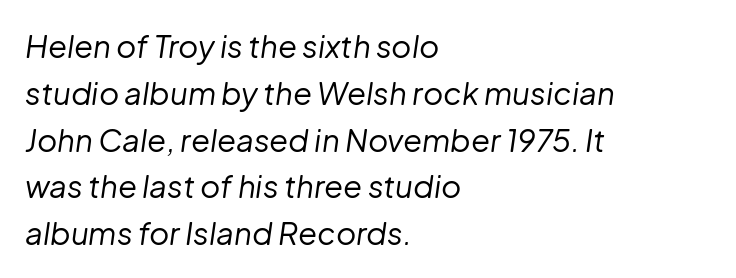
The image shows 31 px regular-weight type, italic (leaning right); set left-aligned, normal line spacing (1.51x), normal letter spacing, not underlined; low stroke contrast and a medium x-height.
